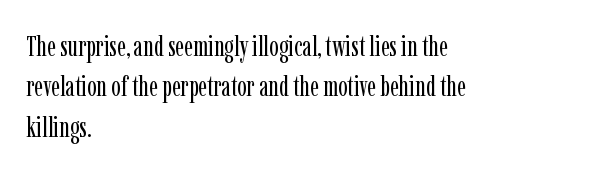
The image shows 28 px regular-weight, condensed serif type, upright; set left-aligned, normal line spacing (1.44x), normal letter spacing, not underlined; low stroke contrast and a medium x-height.
